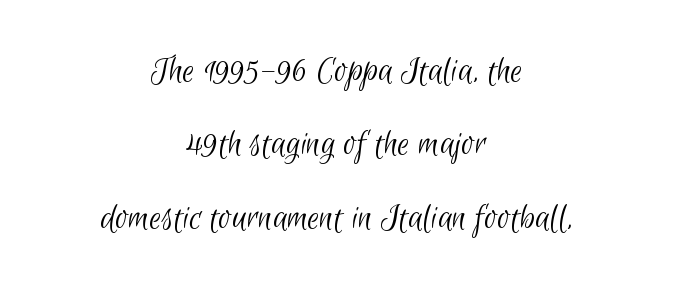
The image shows 39 px light, condensed sans-serif type; set centered, line spacing 1.88x, normal letter spacing, not underlined; low stroke contrast and a small x-height.
